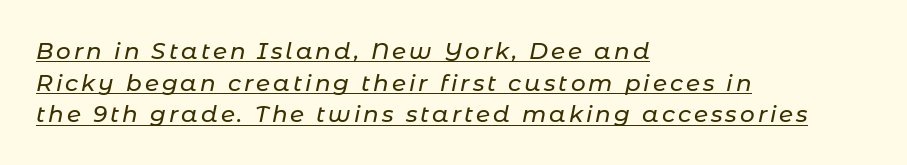
{"italic": "yes", "lean": "right", "slant_degrees": 11, "underline": "yes", "align": "left", "line_spacing": "normal", "line_spacing_ratio": 1.38, "glyph_px": 23}
